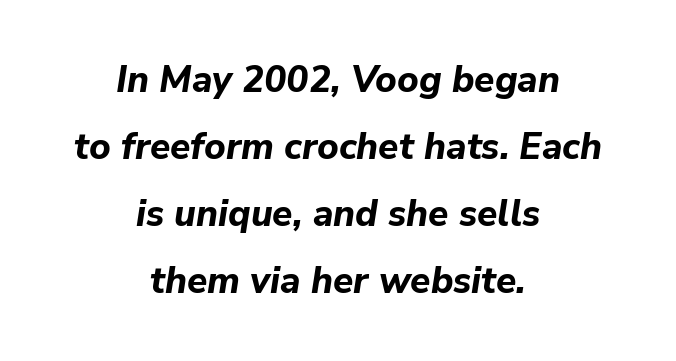
{"italic": "yes", "lean": "right", "slant_degrees": 9, "bold": "yes", "weight": "bold", "width": "normal", "stroke_contrast": "low", "x_height": "medium", "monospaced": "no", "underline": "no", "align": "center", "line_spacing_ratio": 1.81, "letter_spacing": "normal", "letter_spacing_em": 0.0, "glyph_px": 37}
